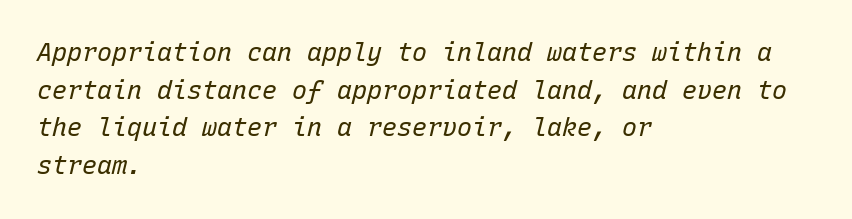
Q: Is the text bold? A: No.
Q: Is the text italic (slanted)? A: Yes, it leans right by about 15 degrees.
Q: Is the text underlined? A: No.
Q: How is the paragraph aligned? A: Left-aligned.
Q: Is the spacing between letters normal or unusually wide? A: Normal.
Q: Is the spacing between lines tight, normal or loose? A: Normal.
